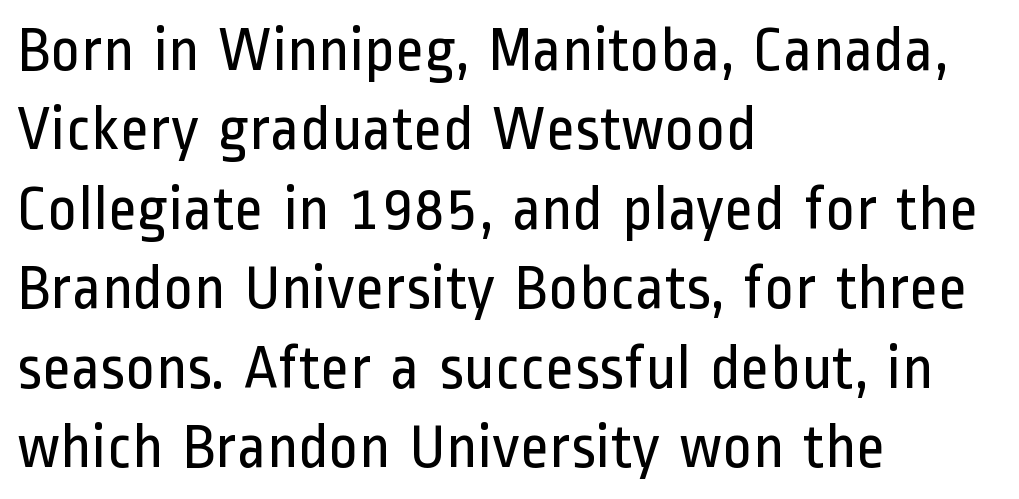
The image shows 63 px regular-weight, condensed sans-serif type, upright; set left-aligned, normal line spacing (1.26x), normal letter spacing, not underlined; low stroke contrast and a medium x-height.
